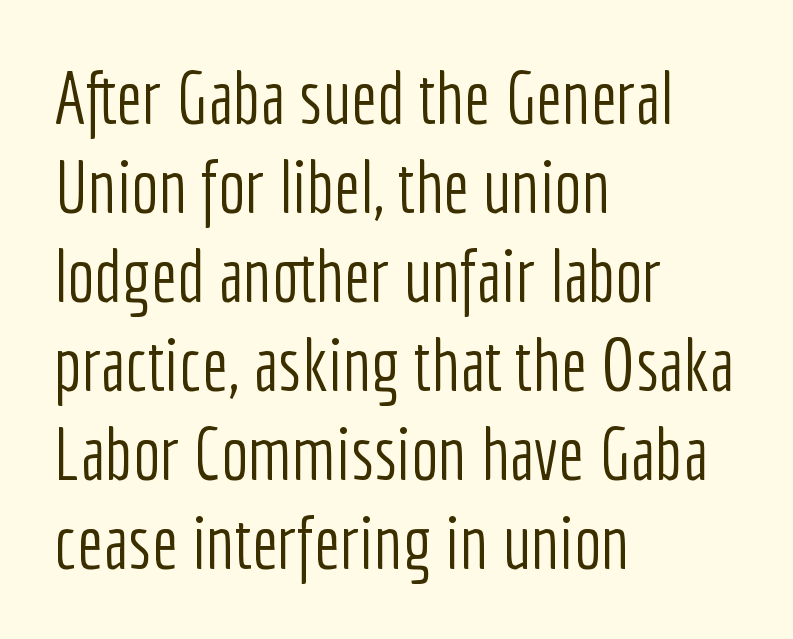
The image shows 73 px light, condensed sans-serif type, upright; set left-aligned, line spacing 1.22x, normal letter spacing, not underlined; low stroke contrast and a medium x-height.
